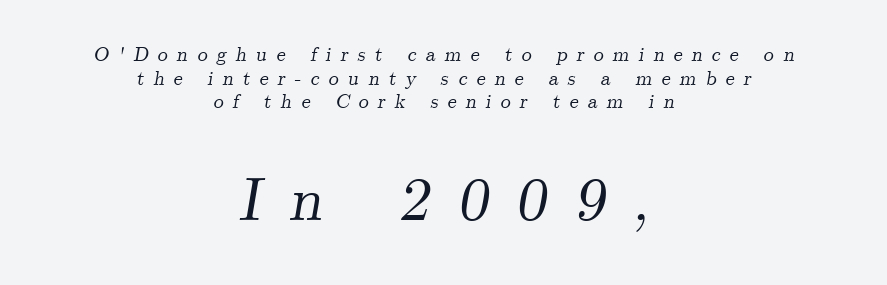
The image shows 61 px serif type, italic (leaning right); set centered, line spacing 1.18x, unusually wide letter spacing (+0.46 em), not underlined; the second (bottom) block is 3.05x larger; medium stroke contrast and a small x-height.
